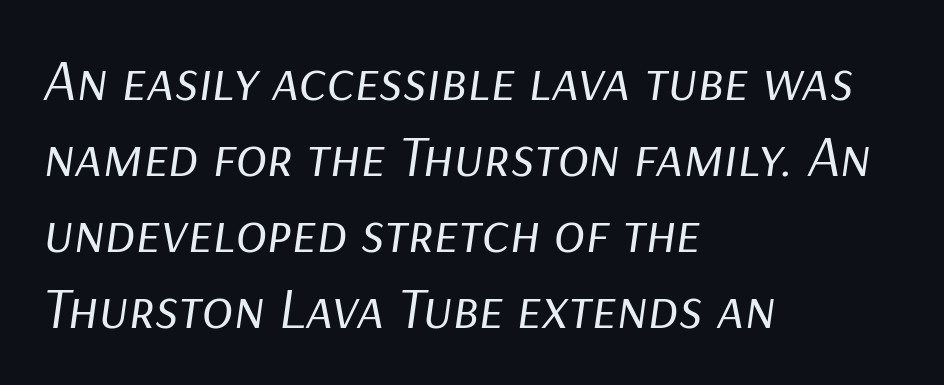
Q: Is the text bold? A: No.
Q: Is the text italic (slanted)? A: Yes, it leans right by about 9 degrees.
Q: Is the text underlined? A: No.
Q: How is the paragraph aligned? A: Left-aligned.
Q: Is the spacing between letters normal or unusually wide? A: Normal.
Q: Is the spacing between lines tight, normal or loose? A: Normal.
Q: Width (condensed, normal, or wide)? A: Normal.
Q: Stroke contrast? A: Low.
Q: x-height? A: Medium.
Q: Monospaced? A: No.
